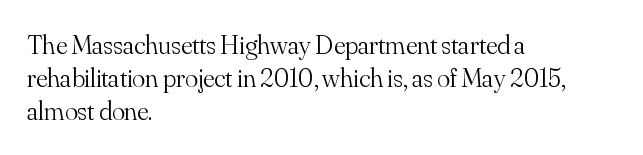
The image shows 27 px text type, upright; set left-aligned, line spacing 1.23x, normal letter spacing, not underlined.
